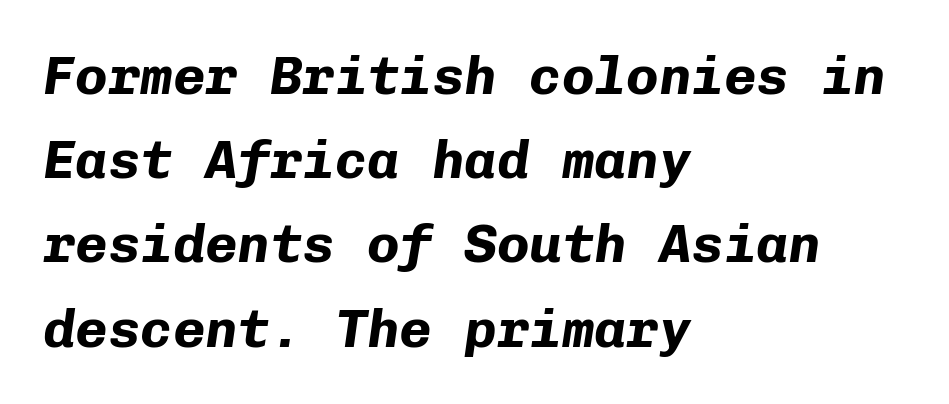
Q: Is the text bold? A: Yes.
Q: Is the text italic (slanted)? A: Yes, it leans right by about 8 degrees.
Q: Is the text underlined? A: No.
Q: How is the paragraph aligned? A: Left-aligned.
Q: Is the spacing between letters normal or unusually wide? A: Normal.
Q: Is the spacing between lines tight, normal or loose? A: Normal.
Q: Width (condensed, normal, or wide)? A: Normal.
Q: Stroke contrast? A: Low.
Q: x-height? A: Medium.
Q: Monospaced? A: Yes.
